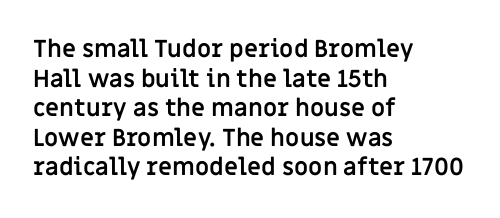
{"italic": "no", "bold": "yes", "underline": "no", "align": "left", "line_spacing_ratio": 1.23, "letter_spacing": "normal", "letter_spacing_em": 0.0, "glyph_px": 24}
